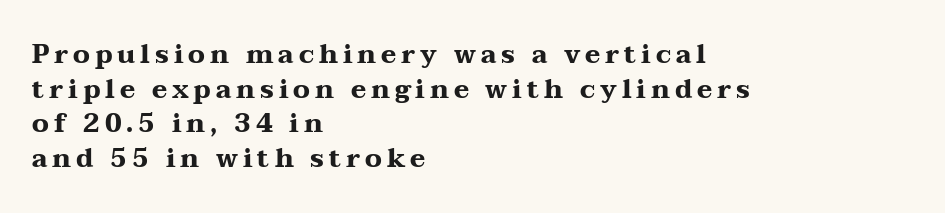
{"italic": "no", "bold": "yes", "underline": "no", "align": "left", "line_spacing": "normal", "line_spacing_ratio": 1.33, "glyph_px": 26}
